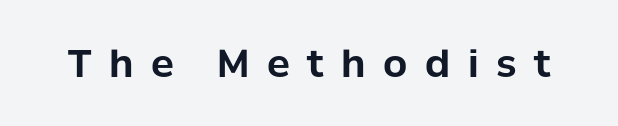
The image shows 38 px bold sans-serif type, upright; set unusually wide letter spacing (+0.46 em), not underlined; low stroke contrast and a medium x-height.
